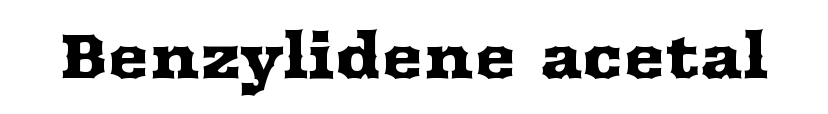
Q: Is the text italic (slanted)? A: No, it is upright.
Q: Is the typeface a serif or a sans-serif typeface? A: Serif.
Q: Is the text underlined? A: No.
Q: Is the spacing between letters normal or unusually wide? A: Normal.
Q: Width (condensed, normal, or wide)? A: Wide.
Q: Stroke contrast? A: Medium.
Q: x-height? A: Medium.
Q: Monospaced? A: No.
